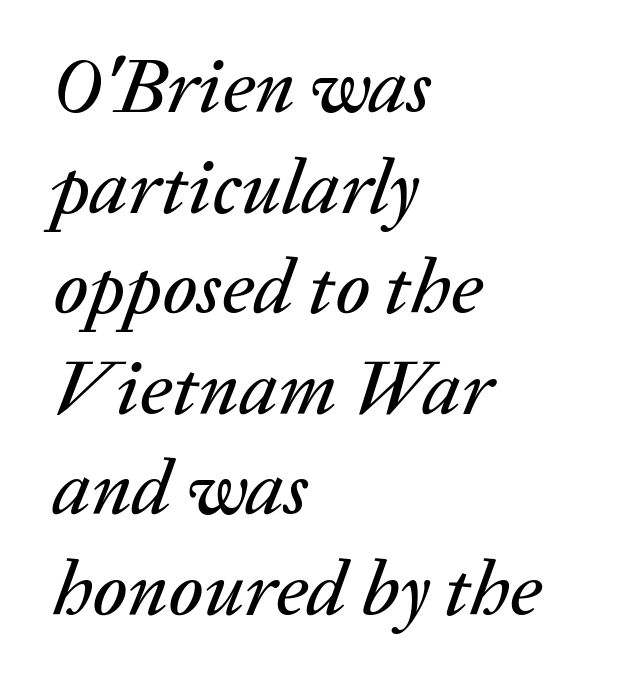
Varying glyph widths throughout — classic text-font behaviour. Looking at the ascenders, they clearly lean. Nothing unusual about the tracking: characters are spaced as the font intends. Just letters on the line, the space beneath them empty. One glance says typical: line gaps are just what's usual.
